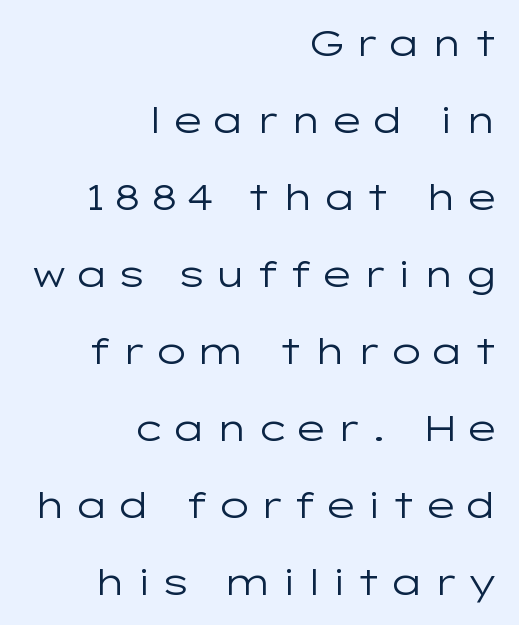
Q: Is the text bold? A: No.
Q: Is the text italic (slanted)? A: No, it is upright.
Q: Is the typeface a serif or a sans-serif typeface? A: Sans-serif.
Q: Is the text underlined? A: No.
Q: How is the paragraph aligned? A: Right-aligned.
Q: Is the spacing between letters normal or unusually wide? A: Unusually wide.
Q: Is the spacing between lines tight, normal or loose? A: Loose.
Q: Width (condensed, normal, or wide)? A: Wide.
Q: Stroke contrast? A: Low.
Q: x-height? A: Medium.
Q: Monospaced? A: No.
